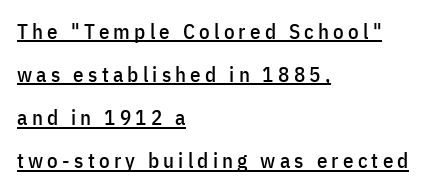
Q: Is the text italic (slanted)? A: No, it is upright.
Q: Is the text underlined? A: Yes.
Q: How is the paragraph aligned? A: Left-aligned.
Q: Is the spacing between letters normal or unusually wide? A: Unusually wide.
Q: Is the spacing between lines tight, normal or loose? A: Loose.
